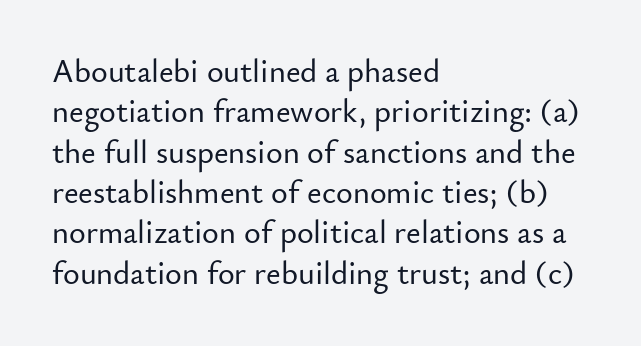
{"serif": "no", "italic": "no", "width": "normal", "stroke_contrast": "low", "x_height": "small", "monospaced": "no", "underline": "no", "align": "left", "line_spacing": "normal", "line_spacing_ratio": 1.26, "letter_spacing": "normal", "letter_spacing_em": 0.0, "glyph_px": 32}
